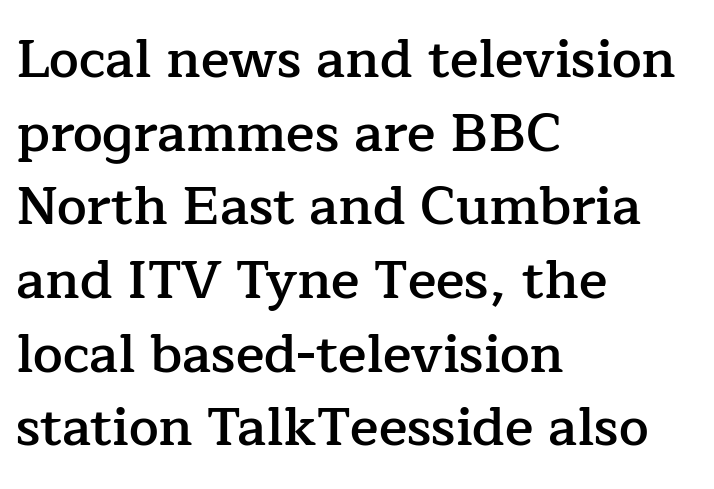
The image shows 53 px semibold serif type, upright; set left-aligned, normal line spacing (1.39x), normal letter spacing, not underlined; low stroke contrast and a medium x-height.
